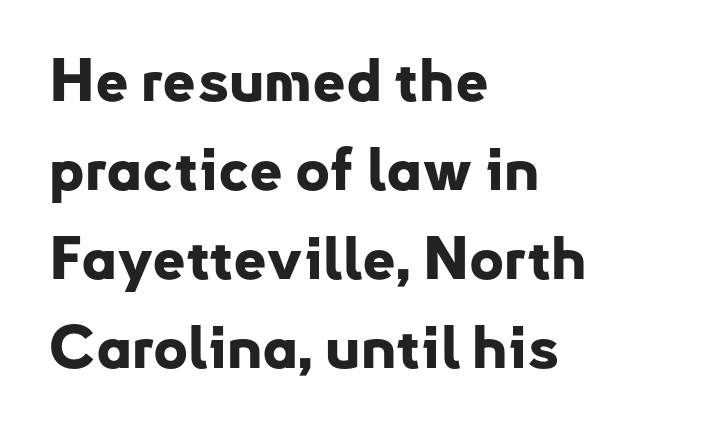
Leading: standard. The specimen omits any rule beneath the text block's lines. Does the weight exceed regular? Yes, all the way to bold. Teacher's note: observe the even left margin — that is flush-left alignment. Tracking here is standard; glyphs follow each other at the usual distance. The face used here is proportionally spaced, like ordinary book or web type.
